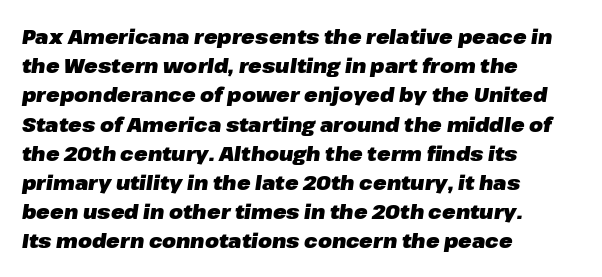
{"italic": "yes", "lean": "right", "slant_degrees": 8, "bold": "yes", "underline": "no", "align": "left", "line_spacing": "normal", "line_spacing_ratio": 1.46, "letter_spacing": "normal", "letter_spacing_em": 0.0, "glyph_px": 20}
